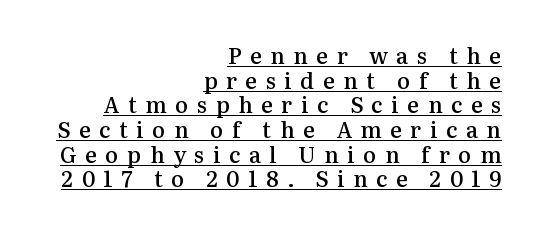
Look at the stroke-to-counter ratio: somewhat heavy, a semibold. The axis of the letterforms is exactly vertical. Underlining? Definitely there. All the whitespace from short lines collects on the left. The tracking jumps out immediately: characters are airy and widely separated. The vertical gap from one line to the next is small.
